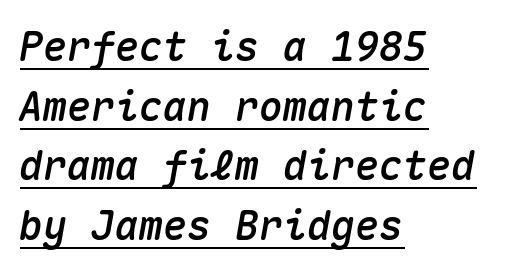
The image shows 40 px text type, italic (leaning right), monospaced; set left-aligned, normal line spacing (1.49x), normal letter spacing, underlined; medium stroke contrast and a medium x-height.
